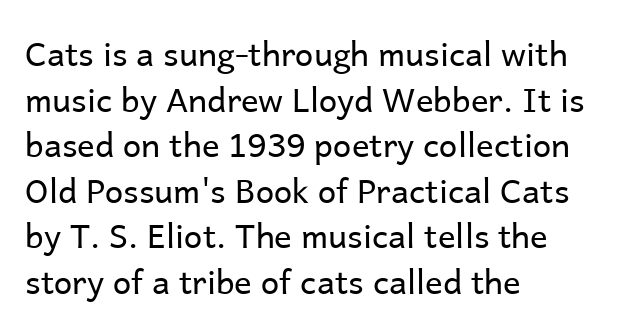
Q: Is the text bold? A: No.
Q: Is the text italic (slanted)? A: No, it is upright.
Q: Is the typeface a serif or a sans-serif typeface? A: Sans-serif.
Q: Is the text underlined? A: No.
Q: How is the paragraph aligned? A: Left-aligned.
Q: Is the spacing between letters normal or unusually wide? A: Normal.
Q: Is the spacing between lines tight, normal or loose? A: Normal.
Q: Width (condensed, normal, or wide)? A: Normal.
Q: Stroke contrast? A: Low.
Q: x-height? A: Medium.
Q: Monospaced? A: No.
